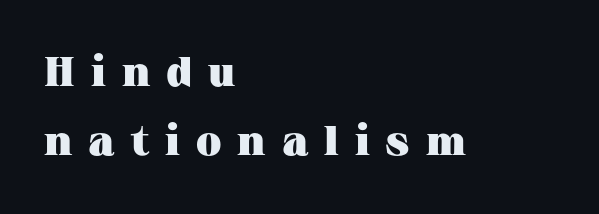
Does the copy run flush right? No — it runs flush left. A roman cut, with each character standing at attention. Looks like regular typesetting: each glyph gets only the width it needs. The zone under the glyphs is completely vacant. As a designer I'd log this as weight 700, bold. These lines have a slow, spaced-out rhythm from letter to letter.
